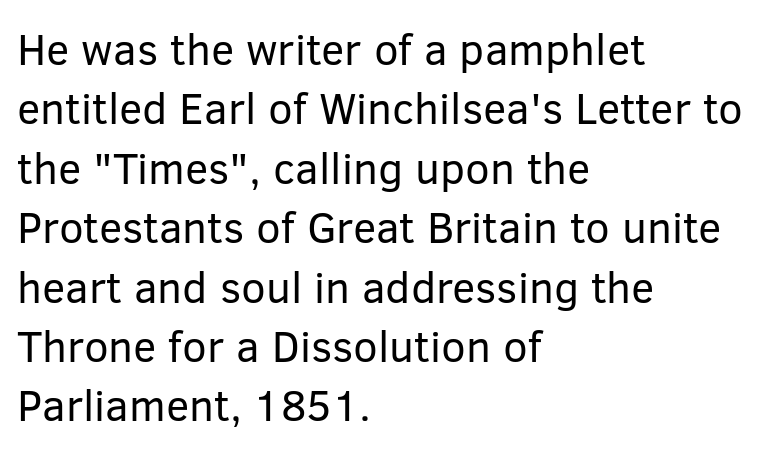
Q: Is the text bold? A: No.
Q: Is the text italic (slanted)? A: No, it is upright.
Q: Is the typeface a serif or a sans-serif typeface? A: Sans-serif.
Q: Is the text underlined? A: No.
Q: How is the paragraph aligned? A: Left-aligned.
Q: Is the spacing between letters normal or unusually wide? A: Normal.
Q: Is the spacing between lines tight, normal or loose? A: Normal.
Q: Width (condensed, normal, or wide)? A: Normal.
Q: Stroke contrast? A: Low.
Q: x-height? A: Medium.
Q: Monospaced? A: No.
